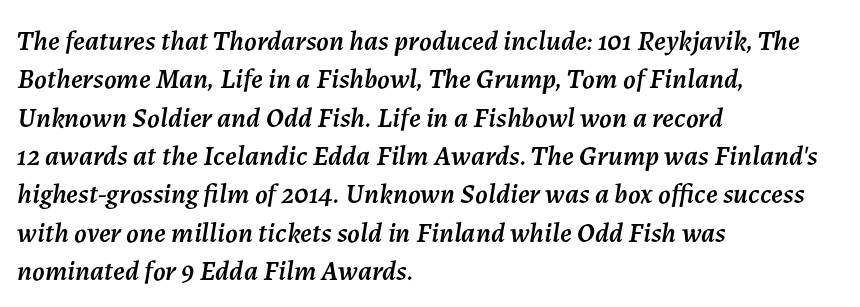
The image shows 28 px text type, italic (leaning right); set left-aligned, normal line spacing (1.37x), normal letter spacing, not underlined; medium stroke contrast and a medium x-height.
